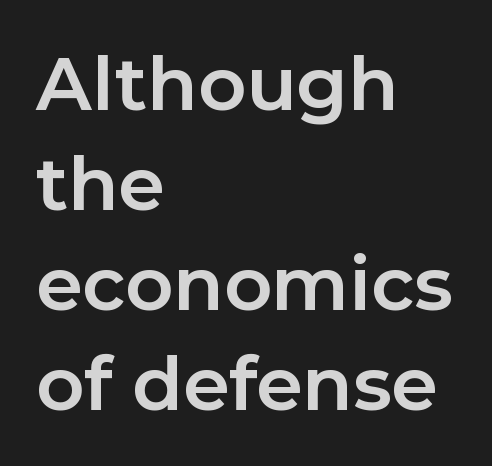
Q: Is the text bold? A: Yes.
Q: Is the text italic (slanted)? A: No, it is upright.
Q: Is the typeface a serif or a sans-serif typeface? A: Sans-serif.
Q: Is the text underlined? A: No.
Q: How is the paragraph aligned? A: Left-aligned.
Q: Is the spacing between letters normal or unusually wide? A: Normal.
Q: Is the spacing between lines tight, normal or loose? A: Normal.
Q: Width (condensed, normal, or wide)? A: Normal.
Q: Stroke contrast? A: Low.
Q: x-height? A: Medium.
Q: Monospaced? A: No.
